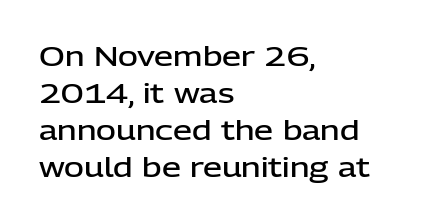
{"italic": "no", "bold": "semi", "underline": "no", "align": "left", "line_spacing": "normal", "line_spacing_ratio": 1.37, "letter_spacing": "normal", "letter_spacing_em": 0.0, "glyph_px": 27}
